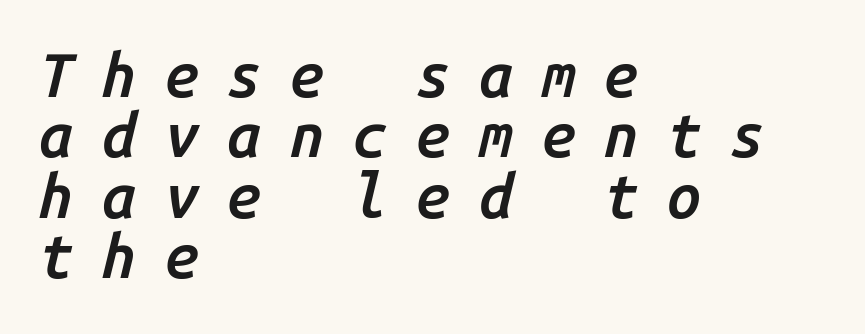
Q: Is the text bold? A: Semi-bold.
Q: Is the text italic (slanted)? A: Yes, it leans right by about 14 degrees.
Q: Is the text underlined? A: No.
Q: How is the paragraph aligned? A: Left-aligned.
Q: Is the spacing between letters normal or unusually wide? A: Unusually wide.
Q: Is the spacing between lines tight, normal or loose? A: Tight.
Q: Width (condensed, normal, or wide)? A: Normal.
Q: Stroke contrast? A: Low.
Q: x-height? A: Medium.
Q: Monospaced? A: Yes.
